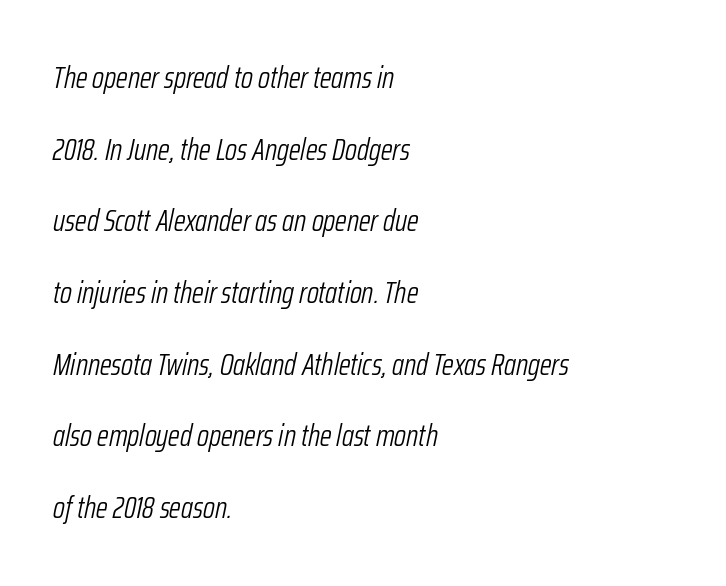
{"italic": "yes", "lean": "right", "slant_degrees": 12, "bold": "no", "weight": "light", "width": "condensed", "stroke_contrast": "low", "x_height": "medium", "monospaced": "no", "underline": "no", "align": "left", "line_spacing": "loose", "line_spacing_ratio": 2.39, "letter_spacing": "normal", "letter_spacing_em": 0.0, "glyph_px": 30}
